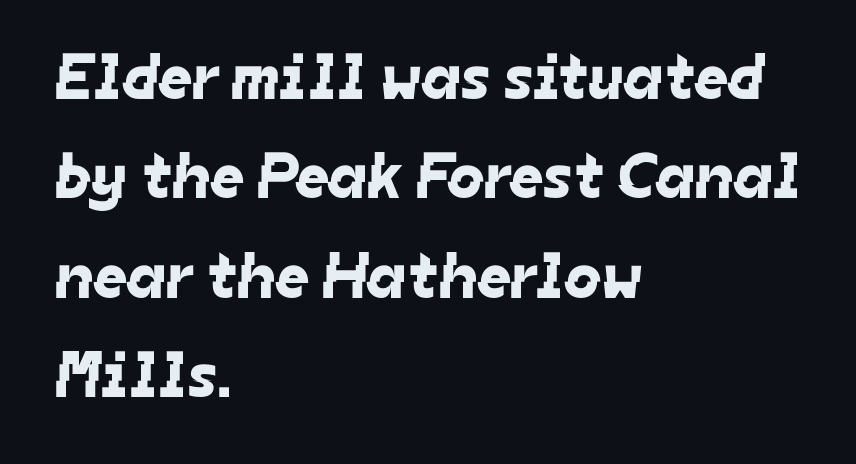
The image shows 65 px sans-serif type; set left-aligned, normal line spacing (1.53x), normal letter spacing, not underlined; low stroke contrast and a medium x-height.
